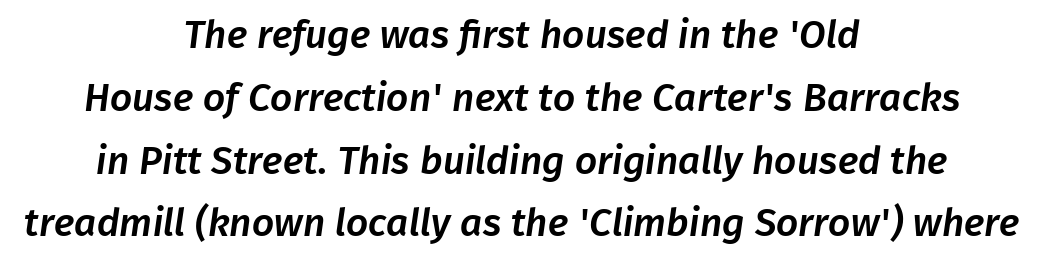
Do the characters align in a grid? No, the font is proportional. Quick note: underline off. Inter-character spacing is left at the font's built-in metrics. Font category for this specimen: sans-serif.
